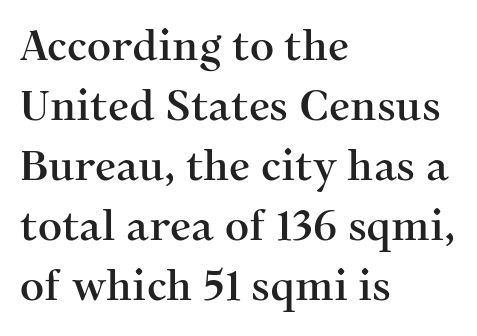
{"serif": "yes", "italic": "no", "width": "normal", "stroke_contrast": "medium", "x_height": "medium", "monospaced": "no", "underline": "no", "align": "left", "line_spacing": "normal", "line_spacing_ratio": 1.43, "letter_spacing": "normal", "letter_spacing_em": 0.0, "glyph_px": 42}
